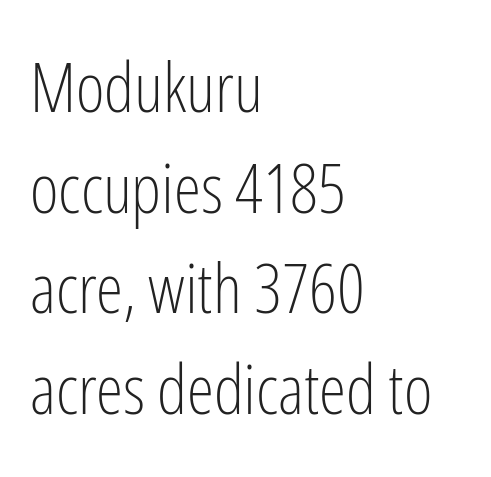
{"serif": "no", "italic": "no", "bold": "no", "weight": "light", "width": "condensed", "stroke_contrast": "low", "x_height": "medium", "monospaced": "no", "underline": "no", "align": "left", "line_spacing": "normal", "line_spacing_ratio": 1.46, "letter_spacing": "normal", "letter_spacing_em": 0.0, "glyph_px": 69}
